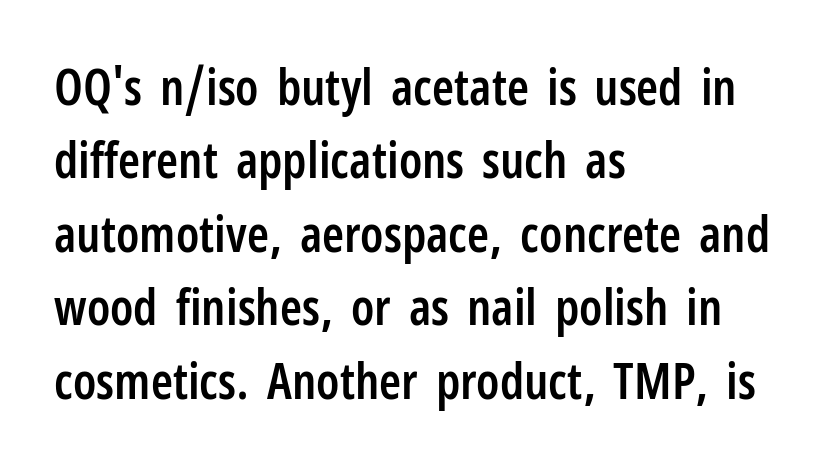
Q: Is the text bold? A: Semi-bold.
Q: Is the text italic (slanted)? A: No, it is upright.
Q: Is the typeface a serif or a sans-serif typeface? A: Sans-serif.
Q: Is the text underlined? A: No.
Q: How is the paragraph aligned? A: Left-aligned.
Q: Is the spacing between letters normal or unusually wide? A: Normal.
Q: Is the spacing between lines tight, normal or loose? A: Normal.
Q: Width (condensed, normal, or wide)? A: Condensed.
Q: Stroke contrast? A: Low.
Q: x-height? A: Medium.
Q: Monospaced? A: No.
